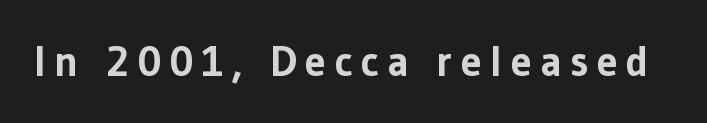
The passage shown is not underscored anywhere. The passage shown is typeset with a sans-serif family. Vertical strokes here are truly vertical. This sample has the flowing, uneven cadence of proportional lettering. Letter spacing: wide.
